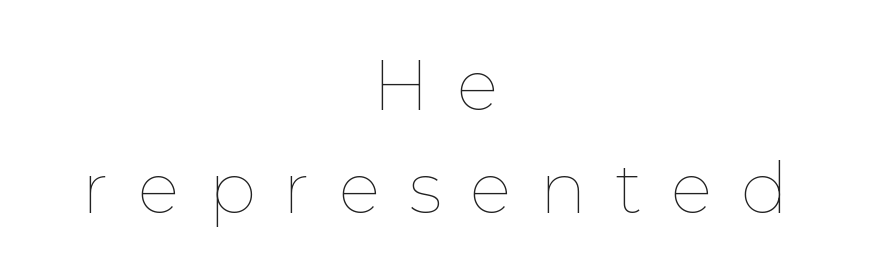
{"italic": "no", "bold": "no", "weight": "thin", "width": "normal", "stroke_contrast": "low", "x_height": "medium", "monospaced": "no", "underline": "no", "align": "center", "line_spacing": "normal", "line_spacing_ratio": 1.47, "letter_spacing": "wide", "letter_spacing_em": 0.41, "glyph_px": 70}
